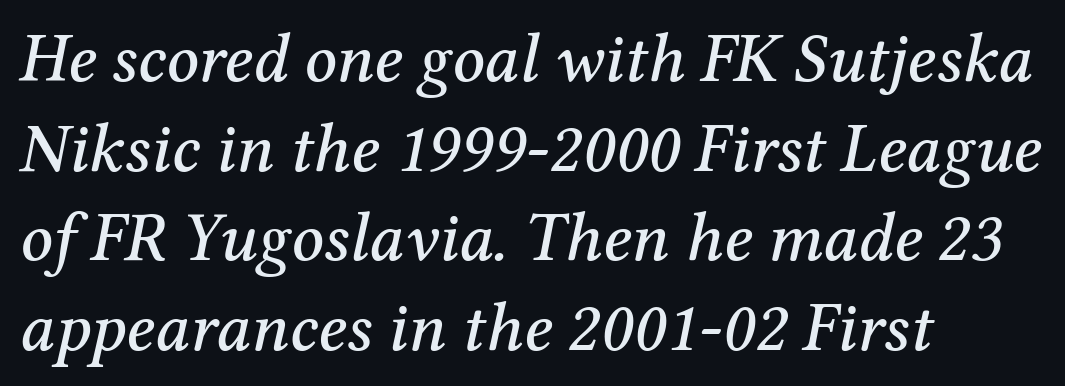
The type is set solid horizontally, with unmodified tracking. Rows of type keep a routine distance in the vertical direction. Is this a fixed-width face? No — the glyphs have proportional, varying widths. Compared with ordinary roman type, these characters are visibly tilted.
